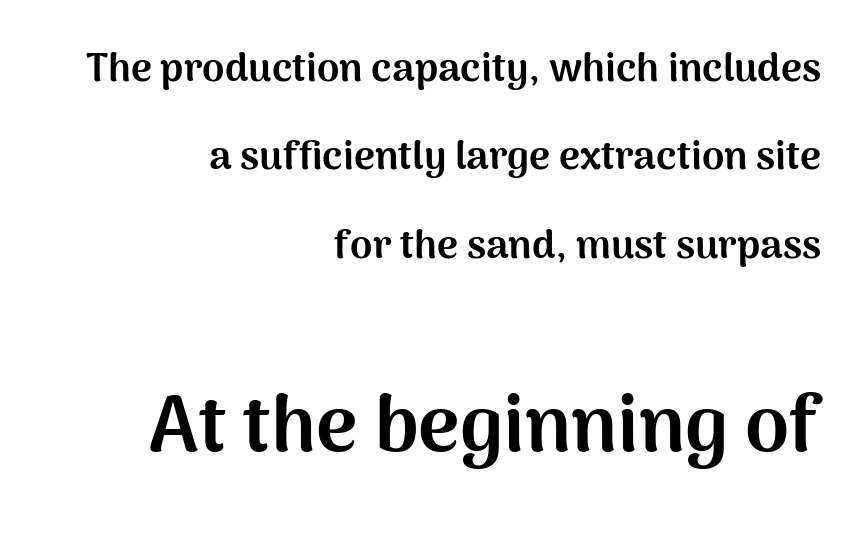
Q: Is the text bold? A: Yes.
Q: Is the text italic (slanted)? A: No, it is upright.
Q: Is the typeface a serif or a sans-serif typeface? A: Sans-serif.
Q: Is the text underlined? A: No.
Q: How is the paragraph aligned? A: Right-aligned.
Q: Is the spacing between letters normal or unusually wide? A: Normal.
Q: Is the spacing between lines tight, normal or loose? A: Loose.
Q: Which block of text is set in a larger size, the first (top) or the second (bottom)? A: The second (bottom) one.
Q: Width (condensed, normal, or wide)? A: Normal.
Q: Stroke contrast? A: Medium.
Q: x-height? A: Medium.
Q: Monospaced? A: No.
